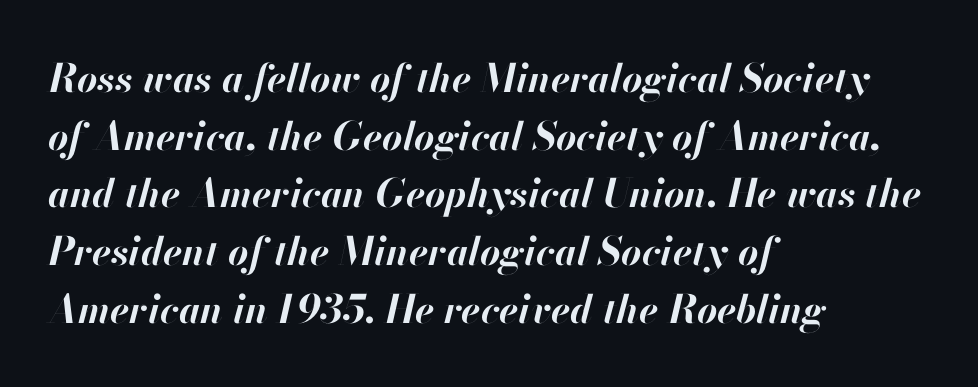
Q: Is the text bold? A: Yes.
Q: Is the text italic (slanted)? A: Yes, it leans right by about 13 degrees.
Q: Is the text underlined? A: No.
Q: How is the paragraph aligned? A: Left-aligned.
Q: Is the spacing between letters normal or unusually wide? A: Normal.
Q: Is the spacing between lines tight, normal or loose? A: Normal.
Q: Width (condensed, normal, or wide)? A: Normal.
Q: Stroke contrast? A: High.
Q: x-height? A: Small.
Q: Monospaced? A: No.
